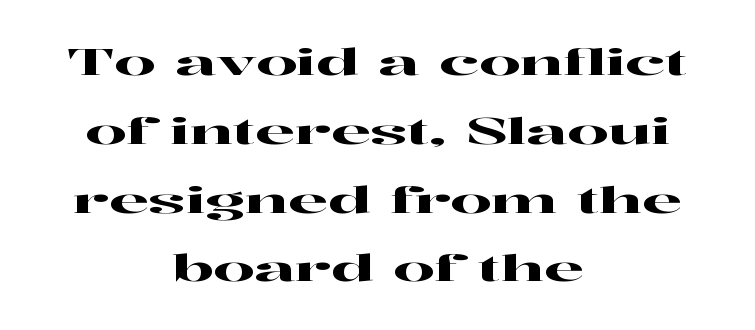
The image shows 36 px wide serif type, upright; set centered, loose line spacing (1.91x), normal letter spacing, not underlined; high stroke contrast and a medium x-height.
